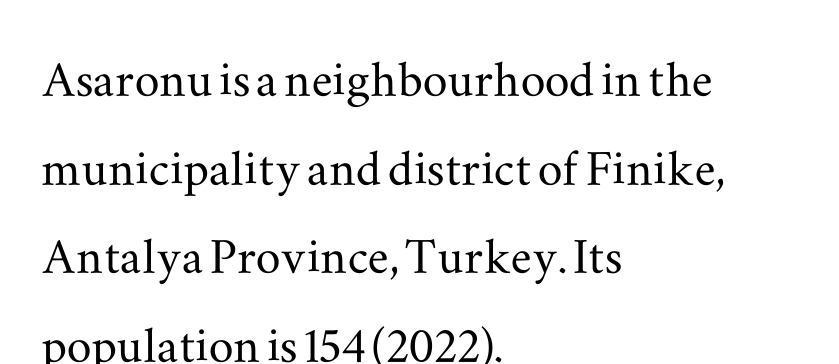
{"serif": "yes", "italic": "no", "width": "wide", "stroke_contrast": "medium", "x_height": "small", "monospaced": "no", "underline": "no", "align": "left", "line_spacing": "normal", "line_spacing_ratio": 1.43, "letter_spacing": "normal", "letter_spacing_em": 0.0, "glyph_px": 62}
